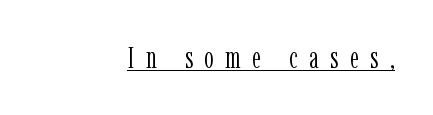
Q: Is the text bold? A: No.
Q: Is the text italic (slanted)? A: No, it is upright.
Q: Is the typeface a serif or a sans-serif typeface? A: Serif.
Q: Is the text underlined? A: Yes.
Q: Is the spacing between letters normal or unusually wide? A: Unusually wide.
Q: Width (condensed, normal, or wide)? A: Condensed.
Q: Stroke contrast? A: Low.
Q: x-height? A: Medium.
Q: Monospaced? A: No.
